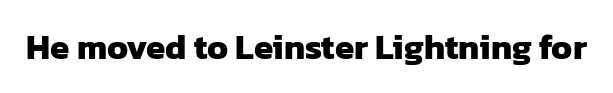
Q: Is the text bold? A: Yes.
Q: Is the typeface a serif or a sans-serif typeface? A: Sans-serif.
Q: Is the text underlined? A: No.
Q: Is the spacing between letters normal or unusually wide? A: Normal.
Q: Width (condensed, normal, or wide)? A: Normal.
Q: Stroke contrast? A: Low.
Q: x-height? A: Medium.
Q: Monospaced? A: No.
